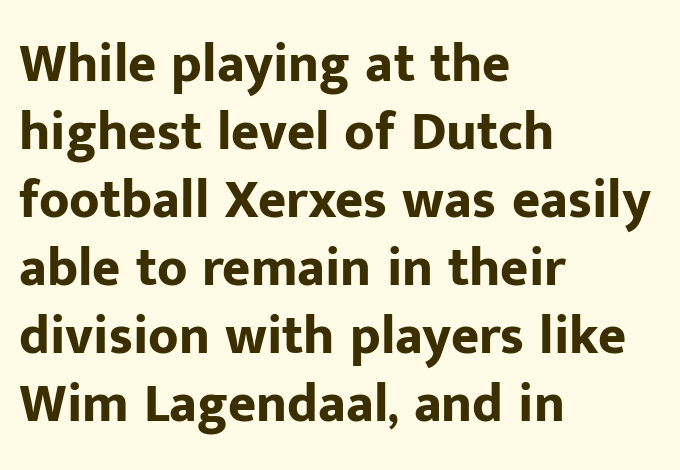
Characters follow at the spacing the type designer built in. Leading: standard. Note the varied advance widths — an 'i' is clearly narrower than an 'm'. Is this a sans? Yes — the strokes have no serifs. Plain, unruled lines of type.
